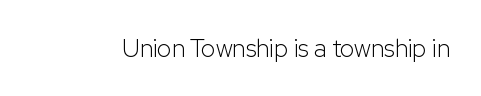
The rendering keeps characters at their native spacing. The font sits on the lighter half of the weight spectrum, regular included. Quick note: underline off. Is there any slant? The stems are plumb.
